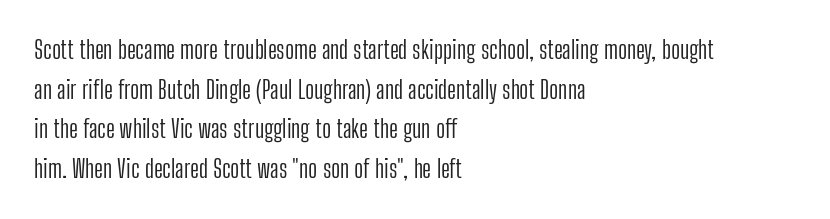
Q: Is the text bold? A: No.
Q: Is the text italic (slanted)? A: No, it is upright.
Q: Is the text underlined? A: No.
Q: How is the paragraph aligned? A: Left-aligned.
Q: Is the spacing between letters normal or unusually wide? A: Normal.
Q: Is the spacing between lines tight, normal or loose? A: Normal.
